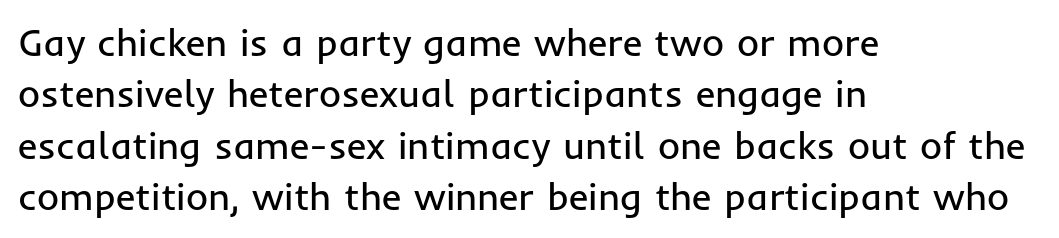
{"serif": "no", "italic": "no", "bold": "no", "weight": "regular", "width": "normal", "stroke_contrast": "low", "x_height": "medium", "monospaced": "no", "underline": "no", "align": "left", "line_spacing": "normal", "line_spacing_ratio": 1.35, "letter_spacing": "normal", "letter_spacing_em": 0.0, "glyph_px": 38}
